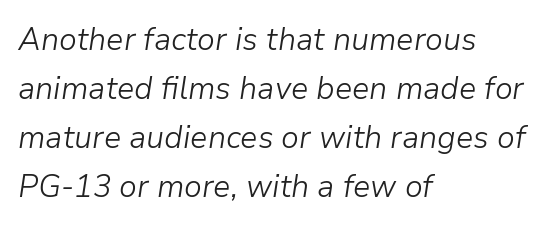
The image shows 31 px light type, italic (leaning right); set left-aligned, normal line spacing (1.58x), normal letter spacing, not underlined; low stroke contrast and a medium x-height.
